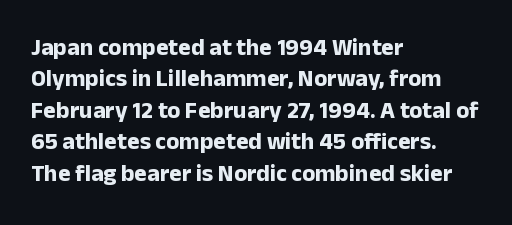
Caption: standard tracking, unaltered. In CSS terms this would be text-align: left. Unlike italic type, these characters show no tilt at all. A dark, heavy texture on the line: the type is bold.
